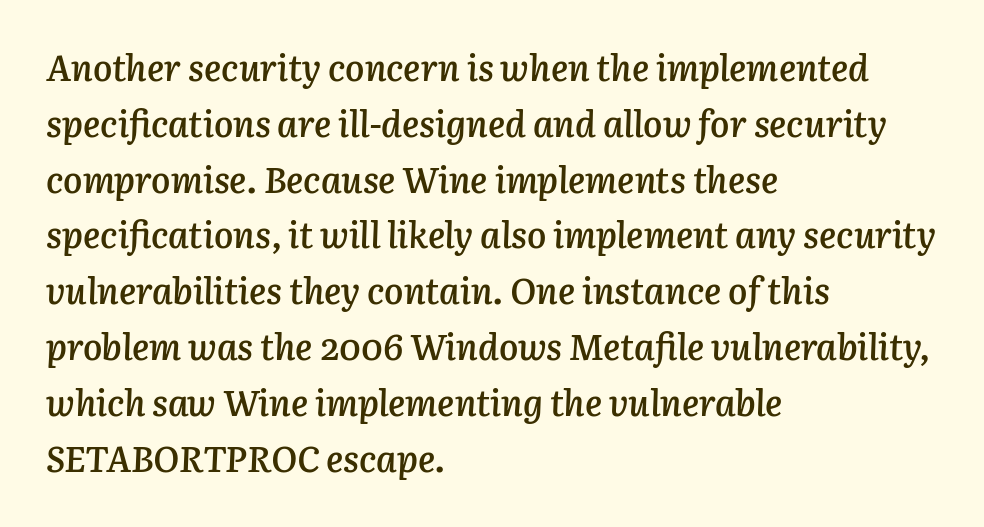
The image shows 36 px semibold type, italic (leaning right); set left-aligned, normal line spacing (1.55x), normal letter spacing, not underlined; low stroke contrast and a medium x-height.
